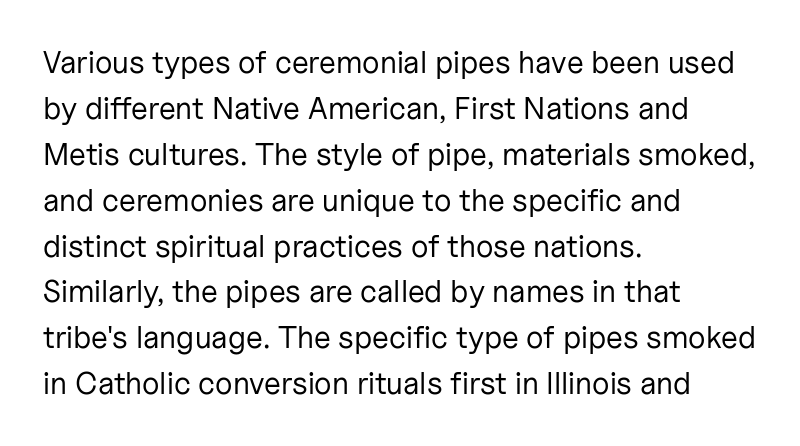
The image shows 31 px regular-weight sans-serif type, upright; set left-aligned, normal line spacing (1.48x), normal letter spacing, not underlined; low stroke contrast and a medium x-height.
